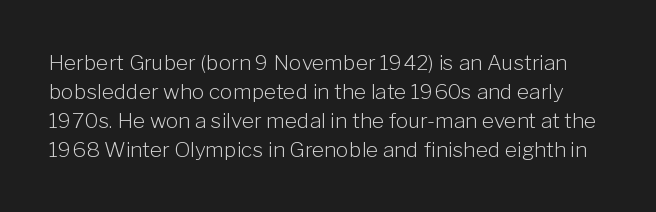
The image shows 21 px text type, upright; set normal line spacing (1.38x), normal letter spacing, not underlined.
